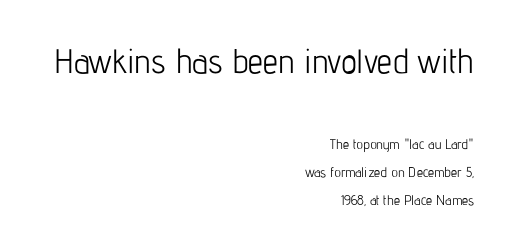
{"serif": "no", "italic": "no", "bold": "no", "weight": "light", "width": "condensed", "stroke_contrast": "low", "x_height": "medium", "monospaced": "no", "underline": "no", "align": "right", "line_spacing": "loose", "line_spacing_ratio": 1.99, "letter_spacing": "normal", "letter_spacing_em": 0.0, "larger_block": "first", "size_ratio": 2.43, "glyph_px": 34}
